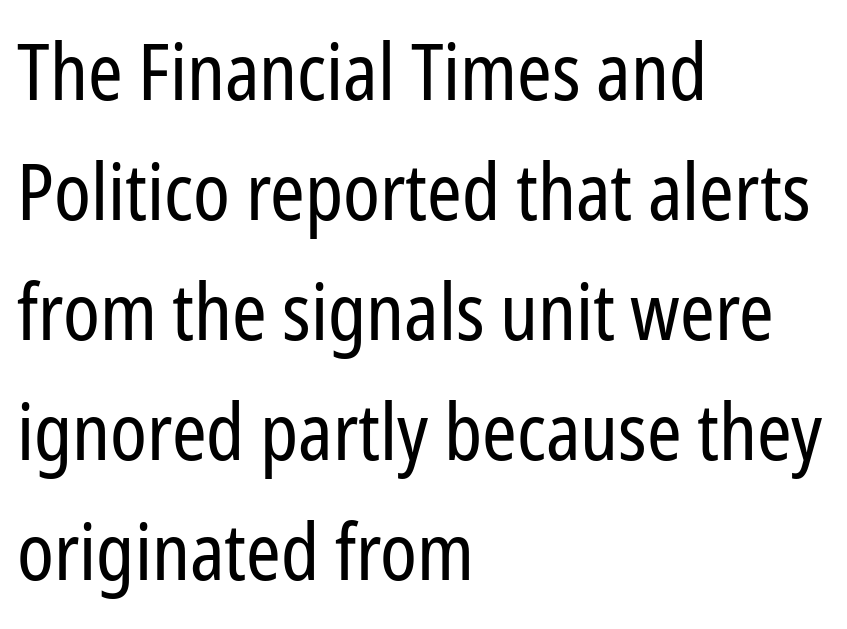
Q: Is the text bold? A: No.
Q: Is the text italic (slanted)? A: No, it is upright.
Q: Is the typeface a serif or a sans-serif typeface? A: Sans-serif.
Q: Is the text underlined? A: No.
Q: How is the paragraph aligned? A: Left-aligned.
Q: Is the spacing between letters normal or unusually wide? A: Normal.
Q: Is the spacing between lines tight, normal or loose? A: Normal.
Q: Width (condensed, normal, or wide)? A: Condensed.
Q: Stroke contrast? A: Low.
Q: x-height? A: Medium.
Q: Monospaced? A: No.
